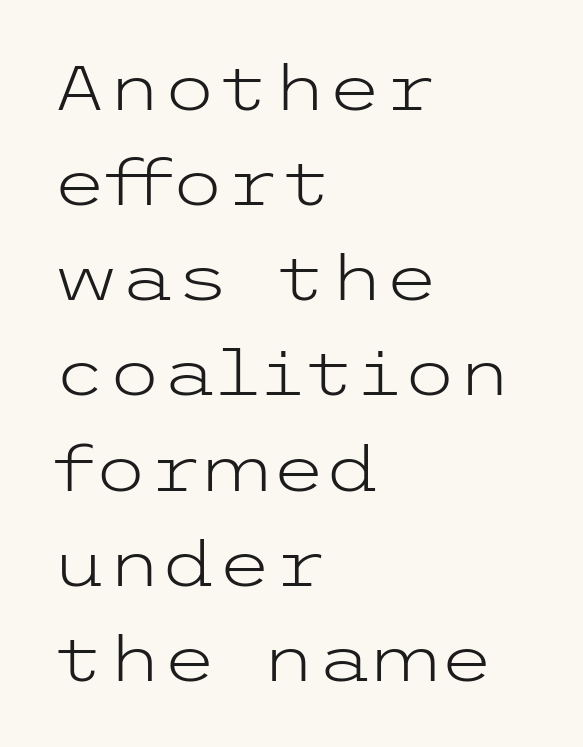
Quick note: interline space is typical. The passage shown is not underscored anywhere. The rendering anchors every line to the left-hand side. These lines are composed in type without serifs. Vertical stems look standard width or narrower in stroke. Characters remain perfectly vertical along every line.
